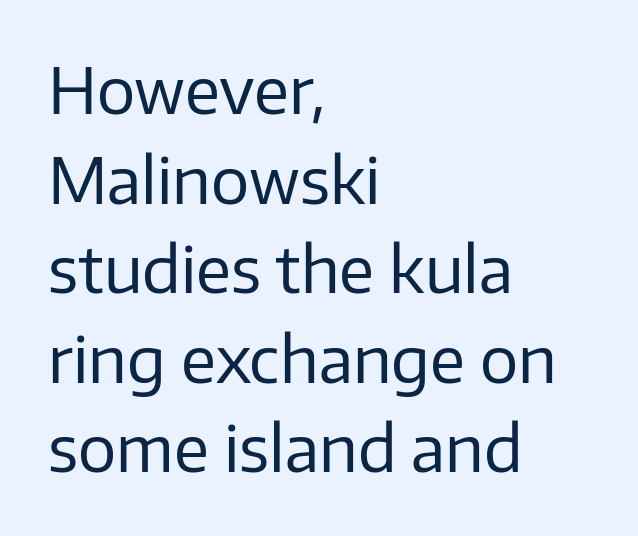
The image shows 64 px regular-weight sans-serif type, upright; set left-aligned, normal line spacing (1.4x), normal letter spacing, not underlined; low stroke contrast and a medium x-height.
